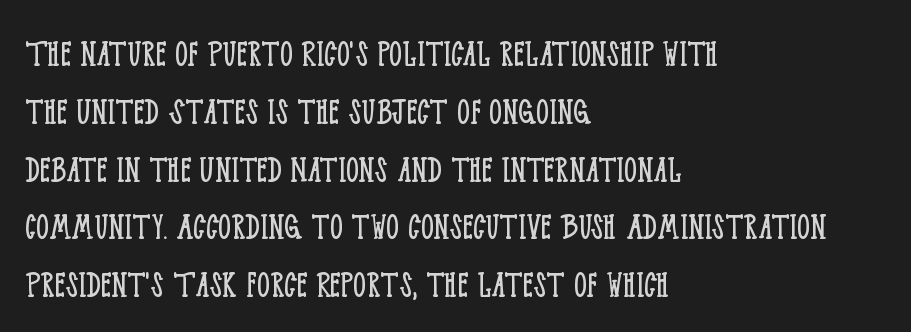
Q: Is the text bold? A: No.
Q: Is the text italic (slanted)? A: No, it is upright.
Q: Is the typeface a serif or a sans-serif typeface? A: Serif.
Q: Is the text underlined? A: No.
Q: How is the paragraph aligned? A: Left-aligned.
Q: Is the spacing between letters normal or unusually wide? A: Normal.
Q: Is the spacing between lines tight, normal or loose? A: Normal.
Q: Width (condensed, normal, or wide)? A: Condensed.
Q: Stroke contrast? A: Low.
Q: x-height? A: Large.
Q: Monospaced? A: No.
